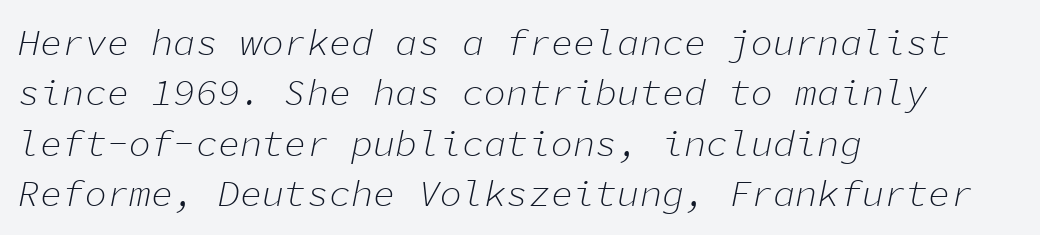
{"italic": "yes", "lean": "right", "slant_degrees": 11, "bold": "no", "weight": "light", "width": "normal", "stroke_contrast": "low", "x_height": "medium", "monospaced": "yes", "underline": "no", "align": "left", "line_spacing": "normal", "line_spacing_ratio": 1.36, "letter_spacing": "normal", "letter_spacing_em": 0.0, "glyph_px": 37}
